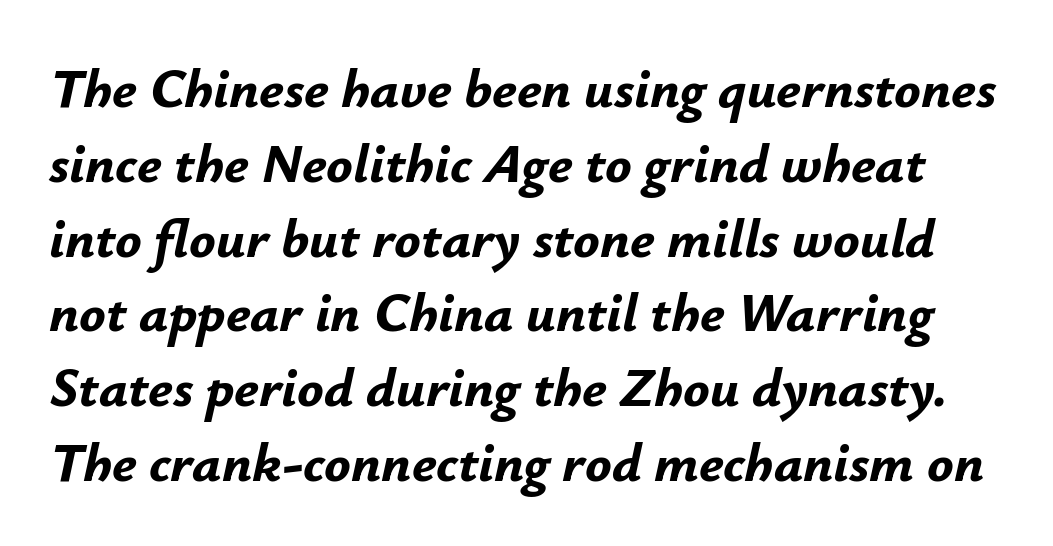
The sample has been set heavy, in full bold. Each row of text sits above clean, open space. Does the leading feel generous? No, just average. Is this a fixed-width face? No — the glyphs have proportional, varying widths.
